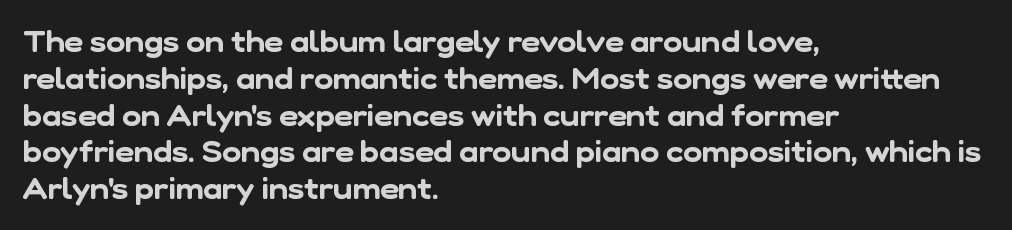
The image shows 29 px sans-serif type; set left-aligned, normal line spacing (1.27x), normal letter spacing, not underlined; low stroke contrast and a medium x-height.
